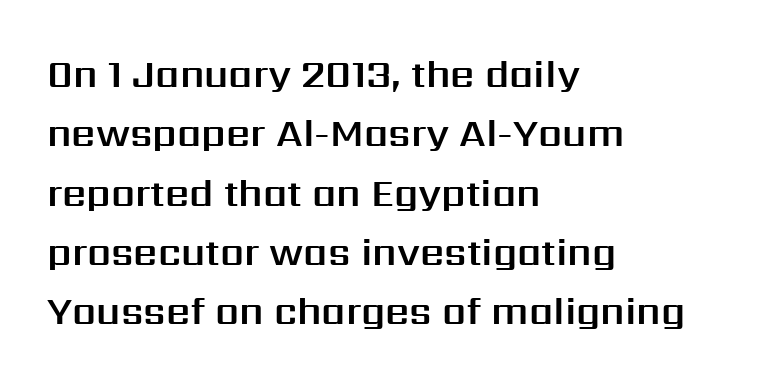
{"serif": "no", "italic": "no", "width": "normal", "stroke_contrast": "medium", "x_height": "medium", "monospaced": "no", "underline": "no", "align": "left", "line_spacing": "normal", "line_spacing_ratio": 1.56, "letter_spacing": "normal", "letter_spacing_em": 0.0, "glyph_px": 38}
